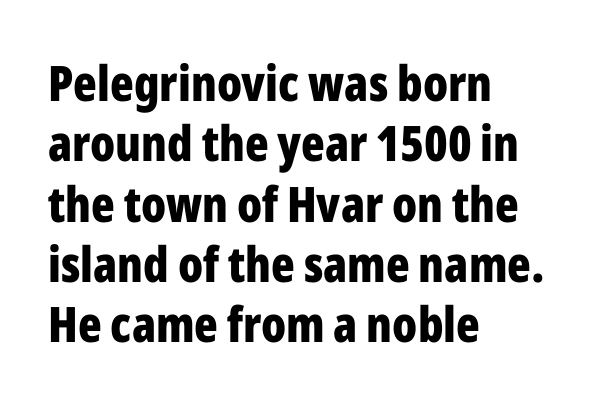
The image shows 49 px bold, condensed sans-serif type, upright; set left-aligned, line spacing 1.23x, normal letter spacing, not underlined; low stroke contrast and a medium x-height.
